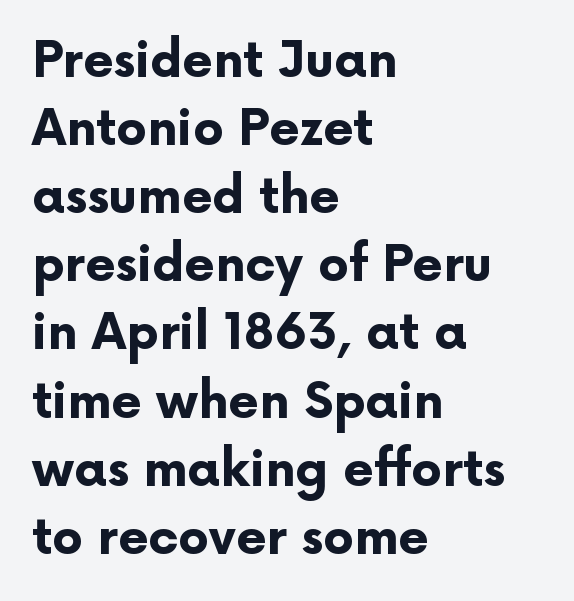
Q: Is the text bold? A: Yes.
Q: Is the text italic (slanted)? A: No, it is upright.
Q: Is the typeface a serif or a sans-serif typeface? A: Sans-serif.
Q: Is the text underlined? A: No.
Q: How is the paragraph aligned? A: Left-aligned.
Q: Is the spacing between letters normal or unusually wide? A: Normal.
Q: Is the spacing between lines tight, normal or loose? A: Normal.
Q: Width (condensed, normal, or wide)? A: Normal.
Q: Stroke contrast? A: Low.
Q: x-height? A: Medium.
Q: Monospaced? A: No.
